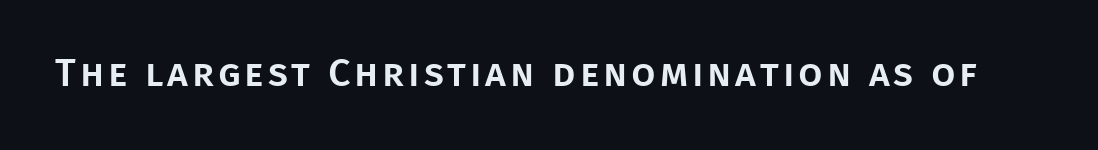
The image shows 39 px sans-serif type, upright; set not underlined; low stroke contrast and a large x-height.
